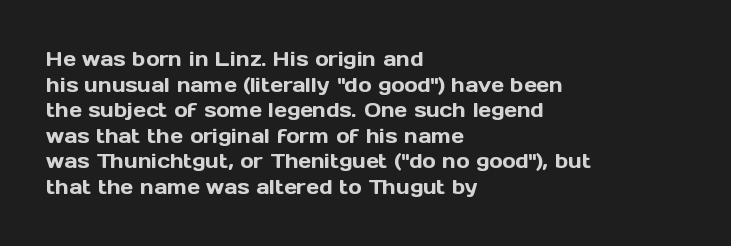
Q: Is the text italic (slanted)? A: No, it is upright.
Q: Is the text underlined? A: No.
Q: How is the paragraph aligned? A: Left-aligned.
Q: Is the spacing between letters normal or unusually wide? A: Normal.
Q: Is the spacing between lines tight, normal or loose? A: Normal.
